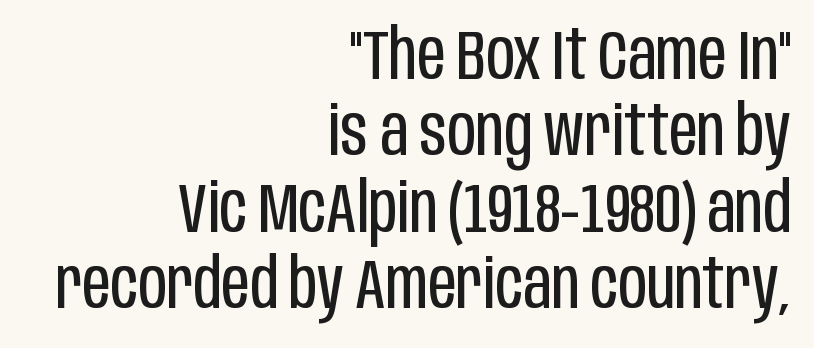
{"serif": "no", "italic": "no", "bold": "no", "weight": "regular", "width": "condensed", "stroke_contrast": "low", "x_height": "large", "monospaced": "no", "underline": "no", "align": "right", "line_spacing": "tight", "line_spacing_ratio": 1.09, "letter_spacing": "normal", "letter_spacing_em": 0.0, "glyph_px": 70}
